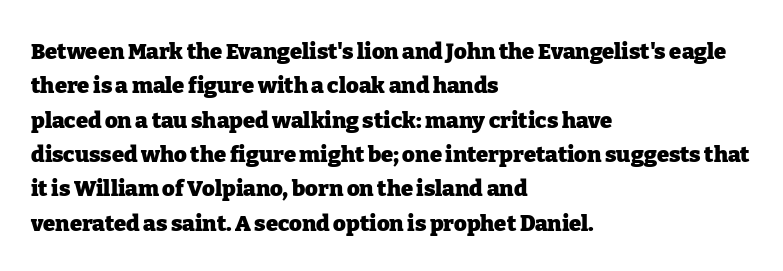
Upright lettering throughout. Just letters on the line, the space beneath them empty. The vertical gap from one line to the next is medium. Strong, thick strokes mark this as bold type. Short and long lines alike share a common starting point at left.
